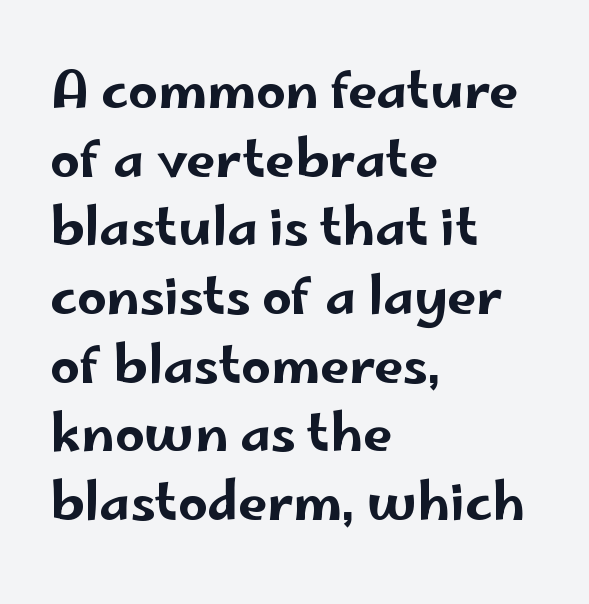
Q: Is the text italic (slanted)? A: No, it is upright.
Q: Is the typeface a serif or a sans-serif typeface? A: Sans-serif.
Q: Is the text underlined? A: No.
Q: How is the paragraph aligned? A: Left-aligned.
Q: Is the spacing between letters normal or unusually wide? A: Normal.
Q: Is the spacing between lines tight, normal or loose? A: Normal.
Q: Width (condensed, normal, or wide)? A: Wide.
Q: Stroke contrast? A: Low.
Q: x-height? A: Small.
Q: Monospaced? A: No.
